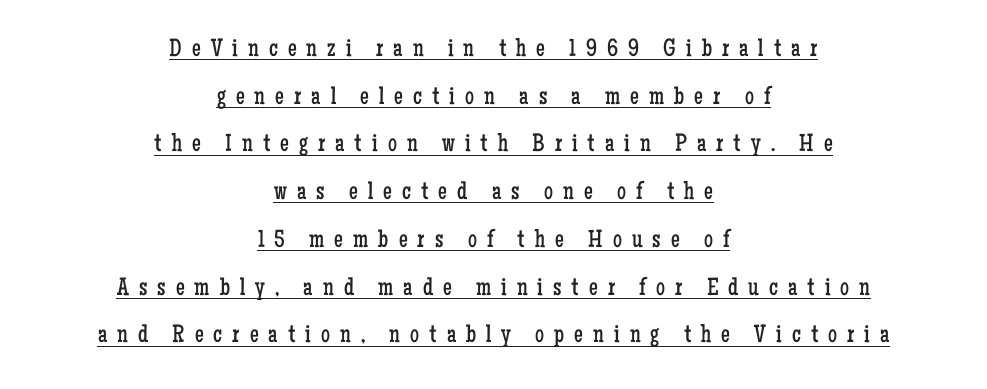
Q: Is the text bold? A: No.
Q: Is the text italic (slanted)? A: No, it is upright.
Q: Is the text underlined? A: Yes.
Q: How is the paragraph aligned? A: Centered.
Q: Is the spacing between letters normal or unusually wide? A: Unusually wide.
Q: Is the spacing between lines tight, normal or loose? A: Loose.
